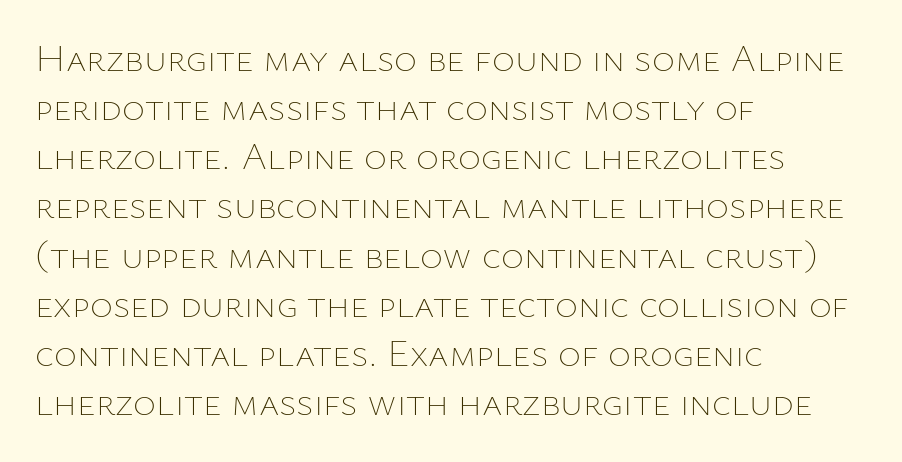
The image shows 39 px thin type, upright; set left-aligned, normal line spacing (1.26x), normal letter spacing, not underlined; low stroke contrast and a medium x-height.
